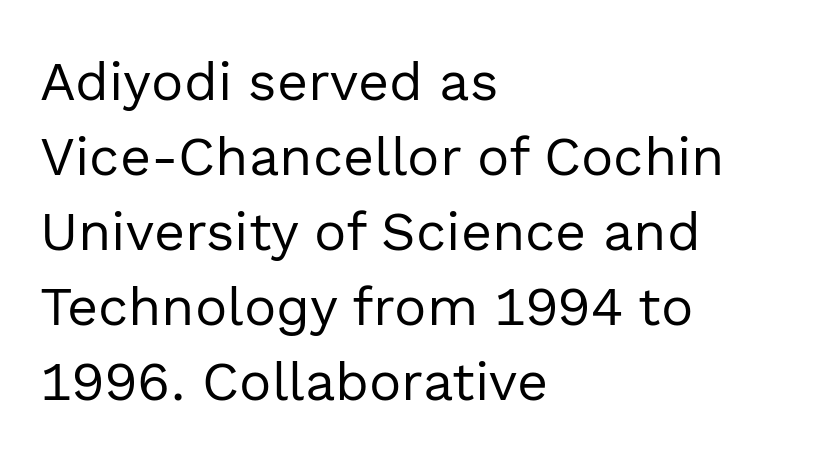
Is this a fixed-width face? No — the glyphs have proportional, varying widths. Ascenders rise straight up at ninety degrees. You can tell from the bare stems that sans-serif type was used. This block has exactly the height ordinary leading produces. Notice how the passage keeps a crisp vertical edge on the left only. Has an underline been added? It has not.
